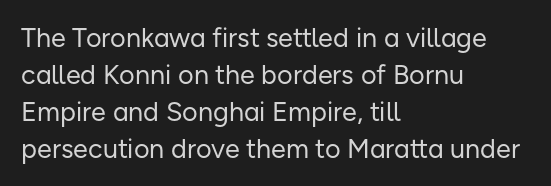
{"italic": "no", "bold": "no", "underline": "no", "align": "left", "line_spacing": "normal", "line_spacing_ratio": 1.37, "letter_spacing": "normal", "letter_spacing_em": 0.0, "glyph_px": 27}
